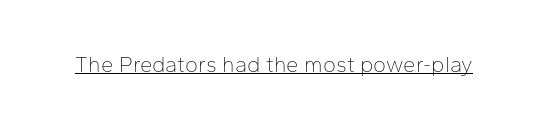
The image shows 22 px text type, upright; set normal letter spacing, underlined.
